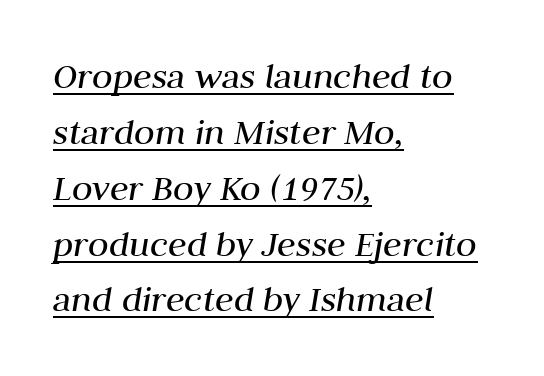
Q: Is the text bold? A: No.
Q: Is the text italic (slanted)? A: Yes, it leans right by about 10 degrees.
Q: Is the text underlined? A: Yes.
Q: How is the paragraph aligned? A: Left-aligned.
Q: Is the spacing between letters normal or unusually wide? A: Normal.
Q: Is the spacing between lines tight, normal or loose? A: Normal.
Q: Width (condensed, normal, or wide)? A: Normal.
Q: Stroke contrast? A: Medium.
Q: x-height? A: Medium.
Q: Monospaced? A: No.
